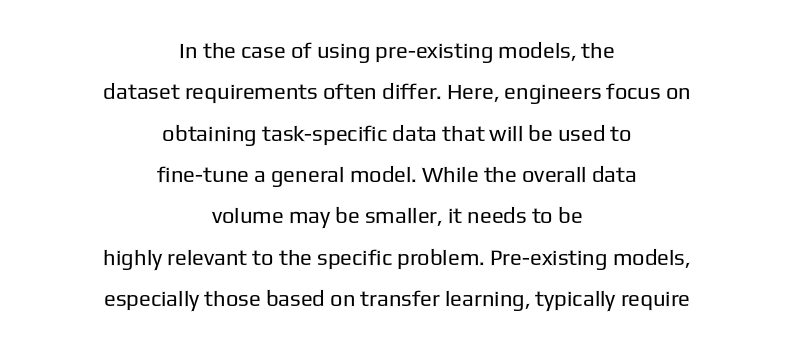
The image shows 22 px text type, upright; set centered, line spacing 1.88x, normal letter spacing, not underlined.
